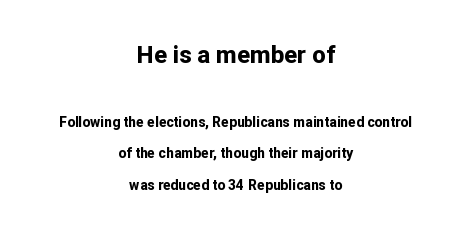
{"italic": "no", "bold": "yes", "underline": "no", "align": "center", "line_spacing": "loose", "line_spacing_ratio": 2.24, "letter_spacing": "normal", "letter_spacing_em": 0.0, "larger_block": "first", "size_ratio": 1.71, "glyph_px": 24}
